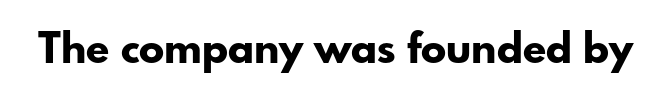
Varying glyph widths throughout — classic text-font behaviour. The typeface chosen for these lines omits serifs. On the weight axis this lands at bold, roughly 700. You could call the tracking neutral — neither tight nor loose. Descenders hang freely into open space.
